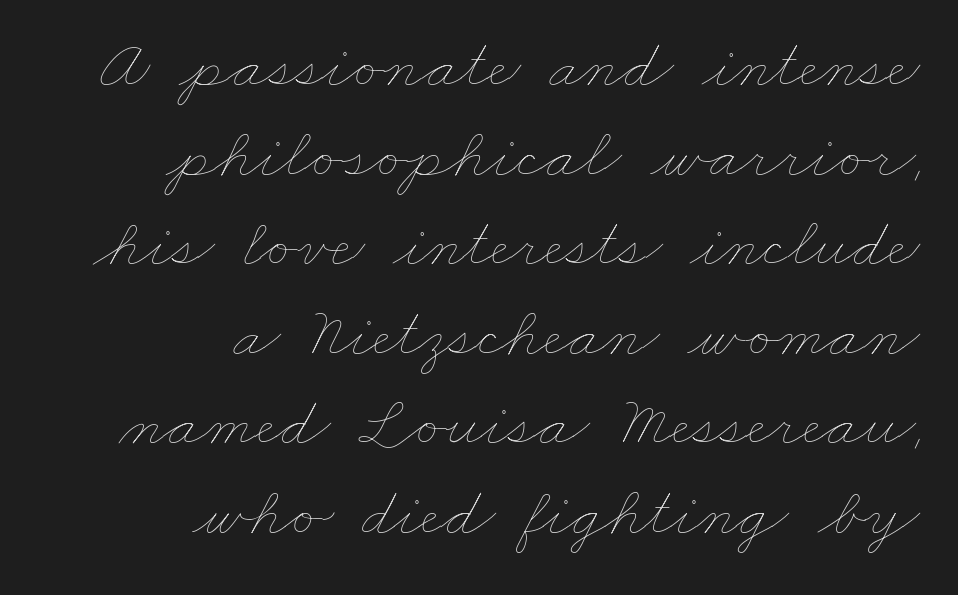
{"bold": "no", "weight": "thin", "width": "wide", "stroke_contrast": "low", "x_height": "small", "monospaced": "no", "underline": "no", "align": "right", "line_spacing": "normal", "line_spacing_ratio": 1.28, "letter_spacing": "normal", "letter_spacing_em": 0.0, "glyph_px": 70}
